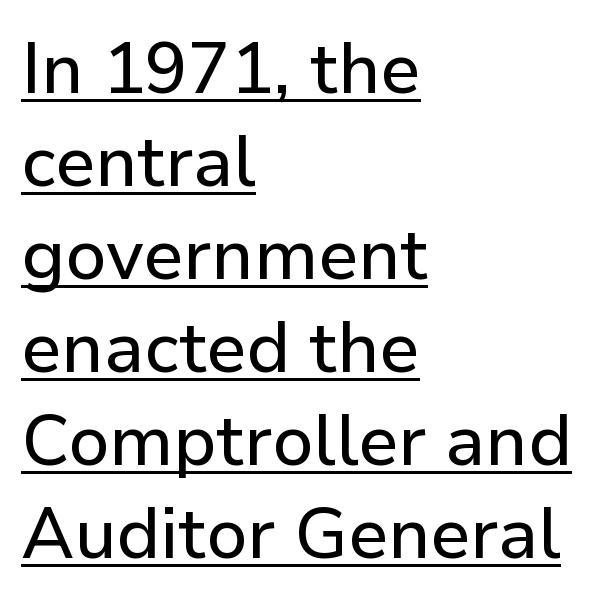
The image shows 71 px sans-serif type, upright; set left-aligned, normal line spacing (1.31x), normal letter spacing, underlined; low stroke contrast and a medium x-height.
